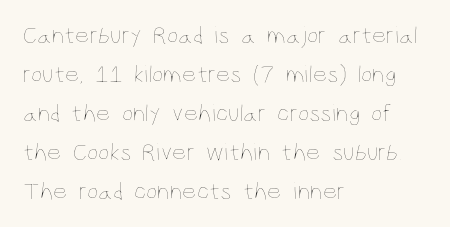
{"italic": "no", "bold": "no", "underline": "no", "align": "left", "line_spacing": "normal", "line_spacing_ratio": 1.56, "letter_spacing": "normal", "letter_spacing_em": 0.0, "glyph_px": 25}
